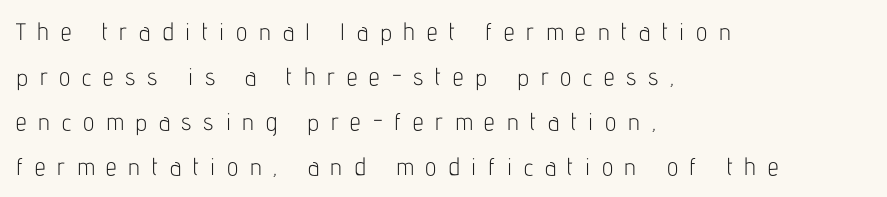
The image shows 24 px text type, upright; set left-aligned, line spacing 1.87x, unusually wide letter spacing (+0.49 em), not underlined.
